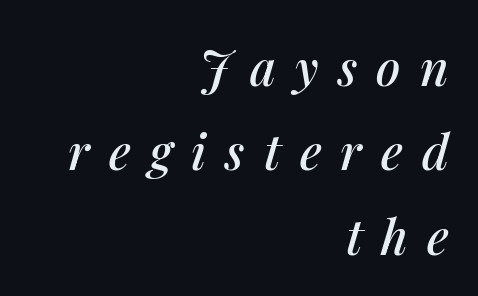
The image shows 49 px text type, italic (leaning right); set right-aligned, line spacing 1.72x, unusually wide letter spacing (+0.39 em), not underlined; medium stroke contrast and a medium x-height.
